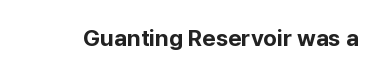
Notice how thick the strokes are: this is what a full bold looks like. In terms of letterspacing, this is plain default setting. The specimen omits any rule beneath the text block's lines. The lettering stays uniformly vertical, giving the passage a roman look.
